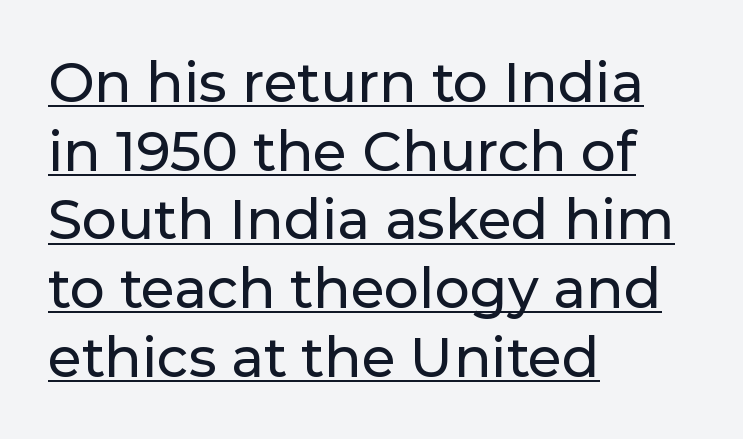
{"serif": "no", "italic": "no", "width": "normal", "stroke_contrast": "low", "x_height": "medium", "monospaced": "no", "underline": "yes", "align": "left", "line_spacing": "normal", "line_spacing_ratio": 1.25, "letter_spacing": "normal", "letter_spacing_em": 0.0, "glyph_px": 55}
